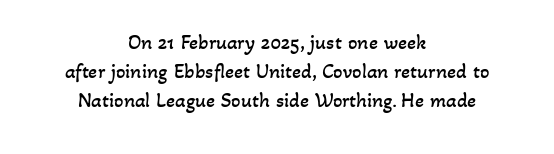
{"bold": "no", "underline": "no", "align": "center", "line_spacing": "normal", "line_spacing_ratio": 1.39, "letter_spacing": "normal", "letter_spacing_em": 0.0, "glyph_px": 21}
